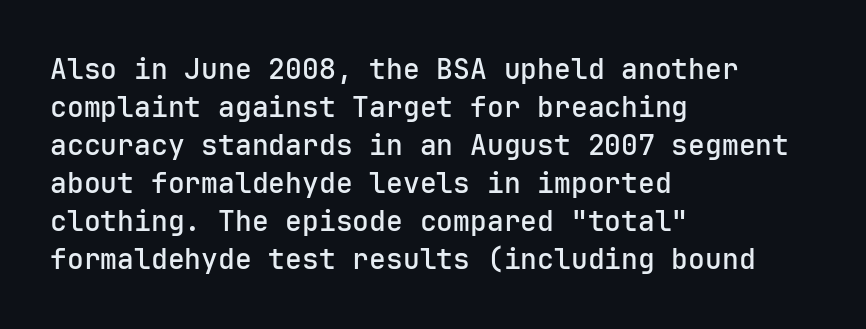
{"serif": "no", "italic": "no", "bold": "semi", "weight": "semibold", "width": "normal", "stroke_contrast": "low", "x_height": "medium", "underline": "no", "align": "left", "line_spacing": "normal", "line_spacing_ratio": 1.36, "letter_spacing": "normal", "letter_spacing_em": 0.0, "glyph_px": 28}
